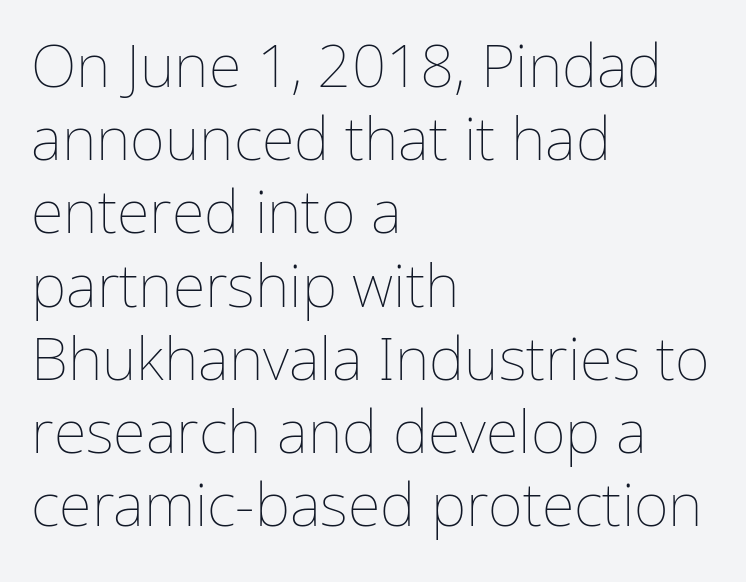
The image shows 60 px thin type, upright; set left-aligned, line spacing 1.22x, normal letter spacing, not underlined; low stroke contrast and a medium x-height.
